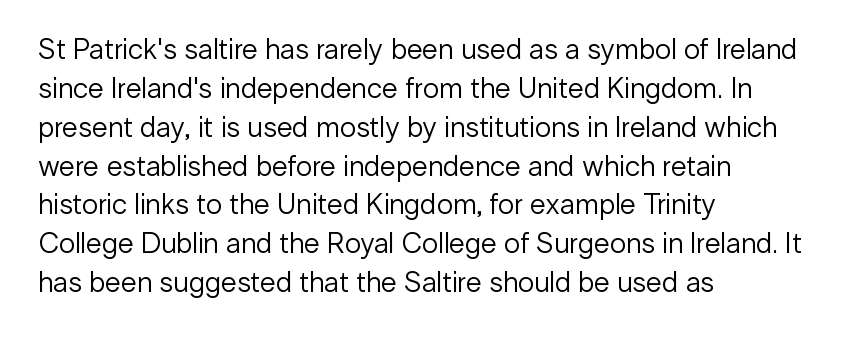
{"serif": "no", "italic": "no", "bold": "no", "weight": "regular", "width": "normal", "stroke_contrast": "low", "x_height": "medium", "monospaced": "no", "underline": "no", "align": "left", "line_spacing": "normal", "line_spacing_ratio": 1.34, "letter_spacing": "normal", "letter_spacing_em": 0.0, "glyph_px": 29}
